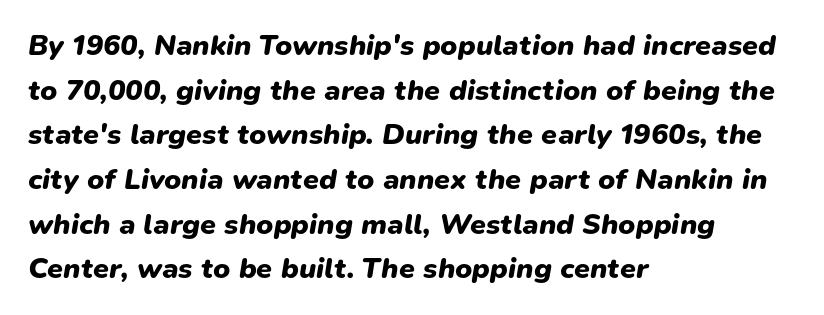
{"italic": "yes", "lean": "right", "slant_degrees": 9, "bold": "yes", "weight": "heavy", "width": "normal", "stroke_contrast": "low", "x_height": "medium", "monospaced": "no", "underline": "no", "align": "left", "line_spacing": "normal", "line_spacing_ratio": 1.54, "letter_spacing": "normal", "letter_spacing_em": 0.0, "glyph_px": 29}
